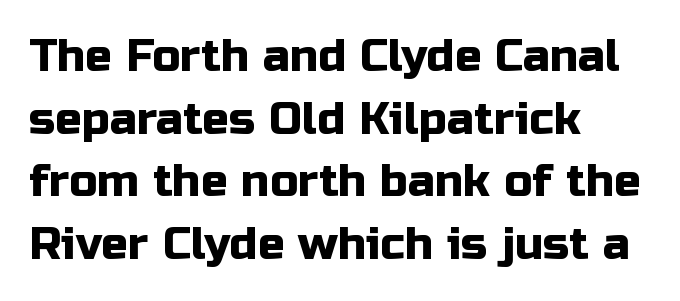
The image shows 45 px sans-serif type, upright; set left-aligned, normal line spacing (1.39x), normal letter spacing, not underlined; low stroke contrast and a medium x-height.
